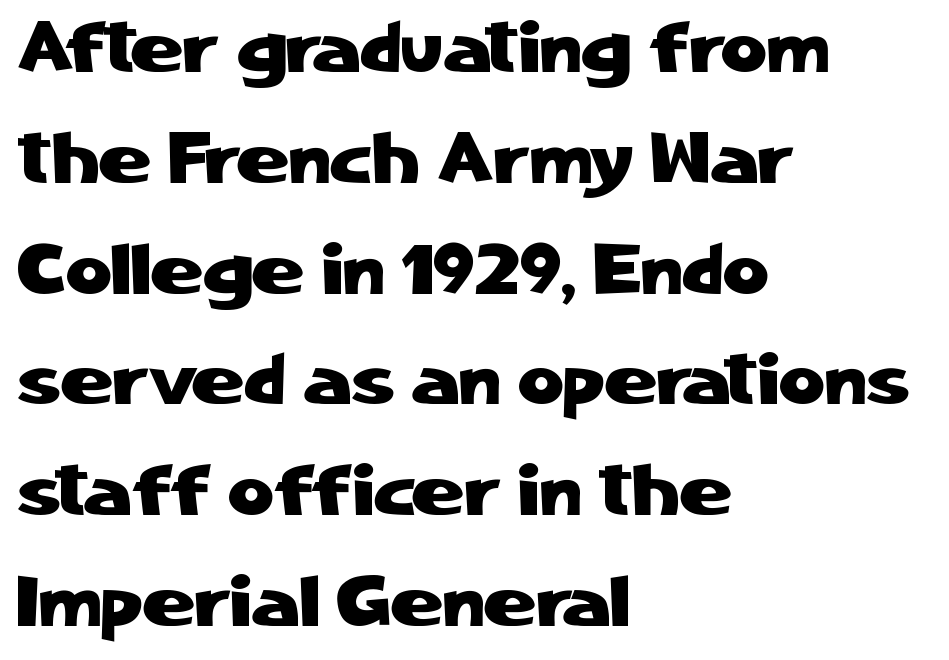
The image shows 71 px sans-serif type, upright; set left-aligned, normal line spacing (1.56x), normal letter spacing, not underlined; low stroke contrast and a medium x-height.
